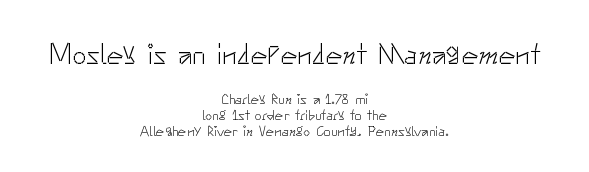
The image shows 28 px light sans-serif type, upright; set centered, tight line spacing (1.15x), normal letter spacing, not underlined; the first (top) block is 2.0x larger; low stroke contrast and a small x-height.
